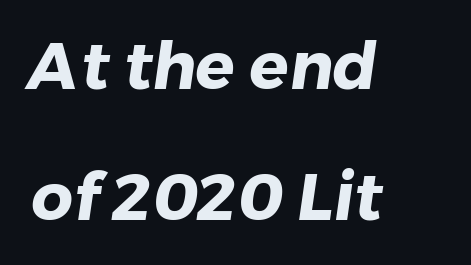
{"serif": "no", "bold": "yes", "weight": "heavy", "width": "normal", "stroke_contrast": "low", "x_height": "medium", "monospaced": "no", "underline": "no", "align": "left", "line_spacing": "loose", "line_spacing_ratio": 2.01, "letter_spacing": "normal", "letter_spacing_em": 0.0, "glyph_px": 65}
